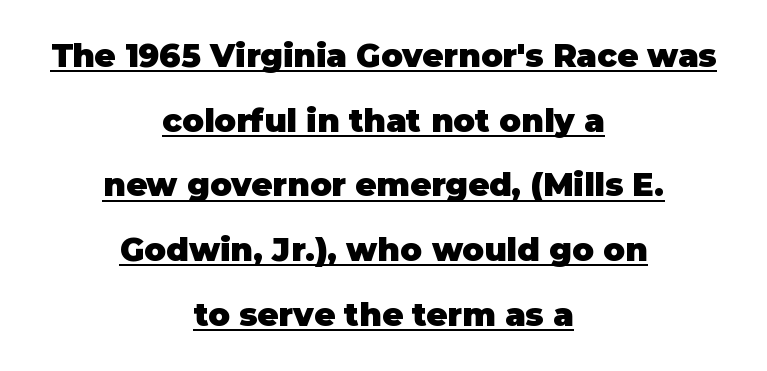
Q: Is the text bold? A: Yes.
Q: Is the text italic (slanted)? A: No, it is upright.
Q: Is the typeface a serif or a sans-serif typeface? A: Sans-serif.
Q: Is the text underlined? A: Yes.
Q: How is the paragraph aligned? A: Centered.
Q: Is the spacing between letters normal or unusually wide? A: Normal.
Q: Is the spacing between lines tight, normal or loose? A: Loose.
Q: Width (condensed, normal, or wide)? A: Normal.
Q: Stroke contrast? A: Low.
Q: x-height? A: Large.
Q: Monospaced? A: No.
